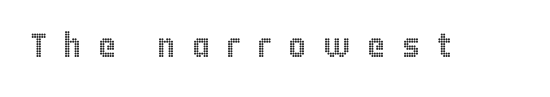
{"italic": "no", "width": "condensed", "x_height": "large", "monospaced": "no", "underline": "no", "letter_spacing": "wide", "letter_spacing_em": 0.49, "glyph_px": 34}
